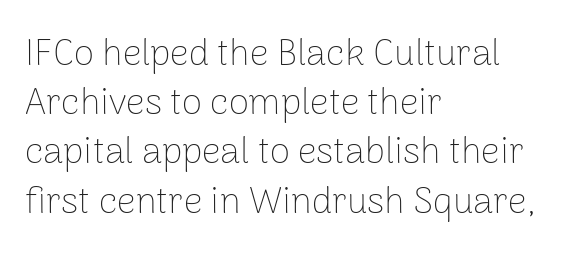
Q: Is the text bold? A: No.
Q: Is the text italic (slanted)? A: No, it is upright.
Q: Is the typeface a serif or a sans-serif typeface? A: Sans-serif.
Q: Is the text underlined? A: No.
Q: How is the paragraph aligned? A: Left-aligned.
Q: Is the spacing between letters normal or unusually wide? A: Normal.
Q: Is the spacing between lines tight, normal or loose? A: Normal.
Q: Width (condensed, normal, or wide)? A: Normal.
Q: Stroke contrast? A: Low.
Q: x-height? A: Medium.
Q: Monospaced? A: No.
